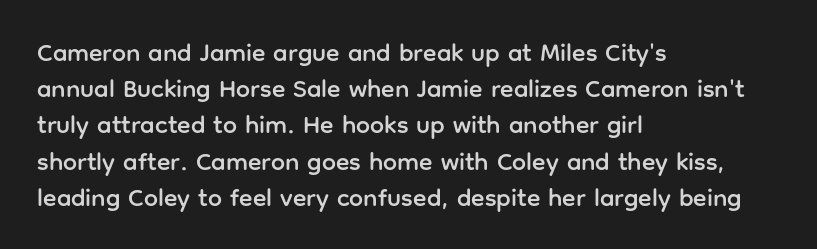
{"italic": "no", "underline": "no", "align": "left", "line_spacing": "normal", "line_spacing_ratio": 1.45, "letter_spacing": "normal", "letter_spacing_em": 0.0, "glyph_px": 25}
